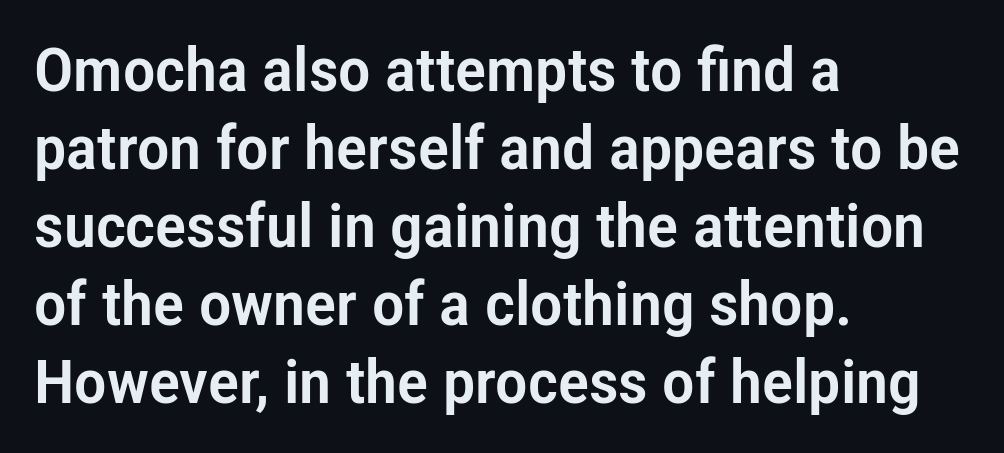
Q: Is the text italic (slanted)? A: No, it is upright.
Q: Is the typeface a serif or a sans-serif typeface? A: Sans-serif.
Q: Is the text underlined? A: No.
Q: How is the paragraph aligned? A: Left-aligned.
Q: Is the spacing between letters normal or unusually wide? A: Normal.
Q: Is the spacing between lines tight, normal or loose? A: Normal.
Q: Width (condensed, normal, or wide)? A: Condensed.
Q: Stroke contrast? A: Low.
Q: x-height? A: Medium.
Q: Monospaced? A: No.
